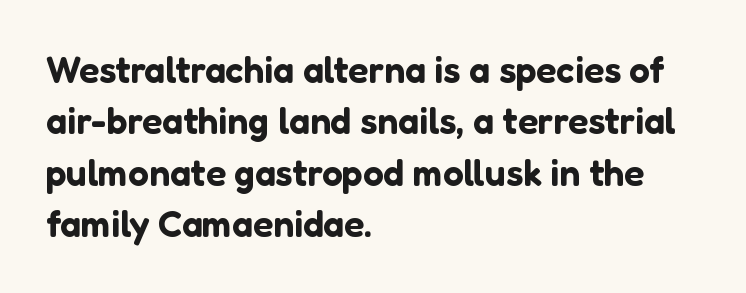
Honestly, the letter spacing is just normal — you wouldn't notice it. The specimen reads as upright at a glance. Beneath every word, the page is bare. Horizontally, the lines are justified to the leading edge only. The designer went with a sans here, leaving each stem footless. The passage shown is typed in a proportional face where columns would drift.
